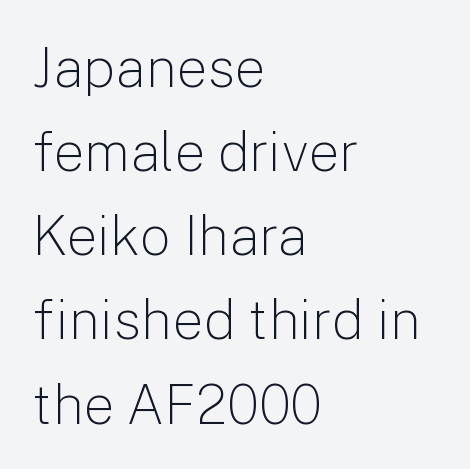
Q: Is the text bold? A: No.
Q: Is the text italic (slanted)? A: No, it is upright.
Q: Is the typeface a serif or a sans-serif typeface? A: Sans-serif.
Q: Is the text underlined? A: No.
Q: How is the paragraph aligned? A: Left-aligned.
Q: Is the spacing between letters normal or unusually wide? A: Normal.
Q: Is the spacing between lines tight, normal or loose? A: Normal.
Q: Width (condensed, normal, or wide)? A: Normal.
Q: Stroke contrast? A: Low.
Q: x-height? A: Medium.
Q: Monospaced? A: No.
